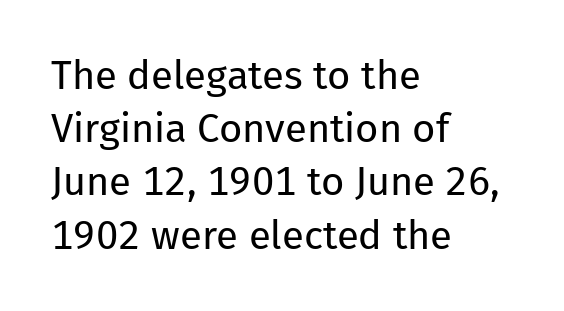
{"serif": "no", "italic": "no", "bold": "no", "weight": "regular", "width": "normal", "stroke_contrast": "low", "x_height": "medium", "monospaced": "no", "underline": "no", "align": "left", "line_spacing": "normal", "line_spacing_ratio": 1.33, "letter_spacing": "normal", "letter_spacing_em": 0.0, "glyph_px": 40}
